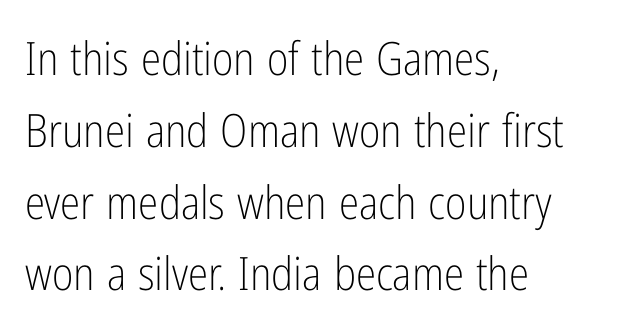
{"serif": "no", "italic": "no", "bold": "no", "weight": "light", "width": "condensed", "stroke_contrast": "low", "x_height": "medium", "monospaced": "no", "underline": "no", "align": "left", "line_spacing": "normal", "line_spacing_ratio": 1.56, "letter_spacing": "normal", "letter_spacing_em": 0.0, "glyph_px": 46}
